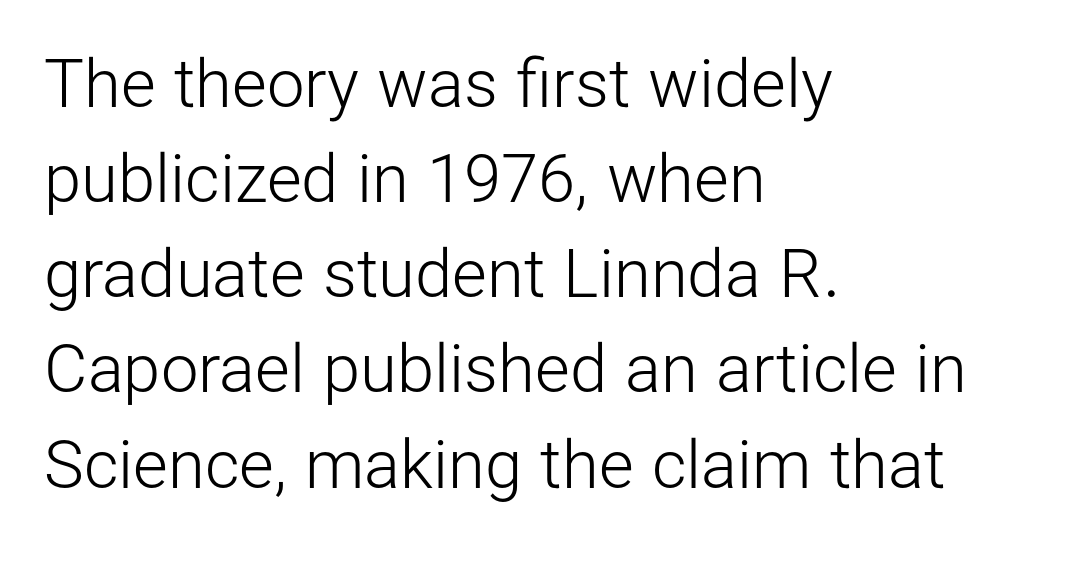
Unlike a traditional serif, this face leaves its strokes unadorned. Whoever set this chose a conventional vertical rhythm. Heft: none added — not bold. Note the varied advance widths — an 'i' is clearly narrower than an 'm'.
